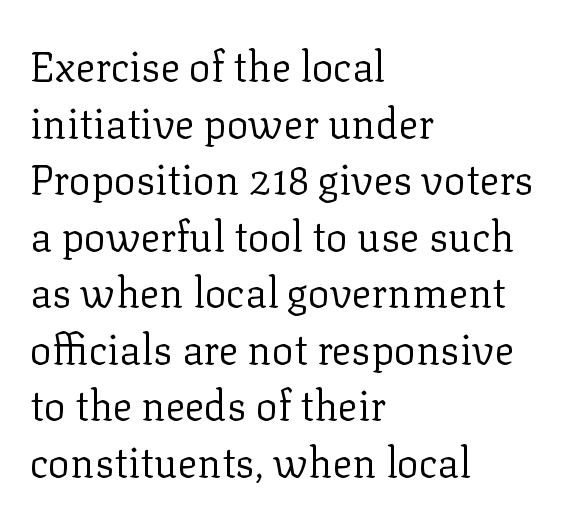
The image shows 41 px regular-weight serif type, upright; set left-aligned, normal line spacing (1.38x), normal letter spacing, not underlined; low stroke contrast and a medium x-height.
